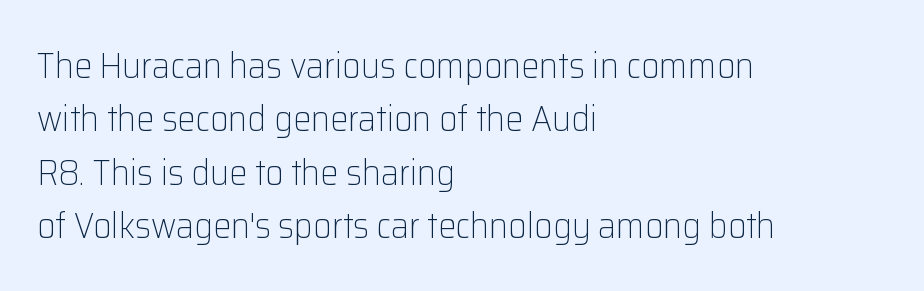
Observe the absence of serifs on each vertical stroke in this sample. Standard letterfit; no display-style spreading of the glyphs. The font's upright variant was chosen for this text. No word sits above an underline. The typesetting does not lean heavy: it is not bold. The passage shown stacks its lines at a standard gap.
